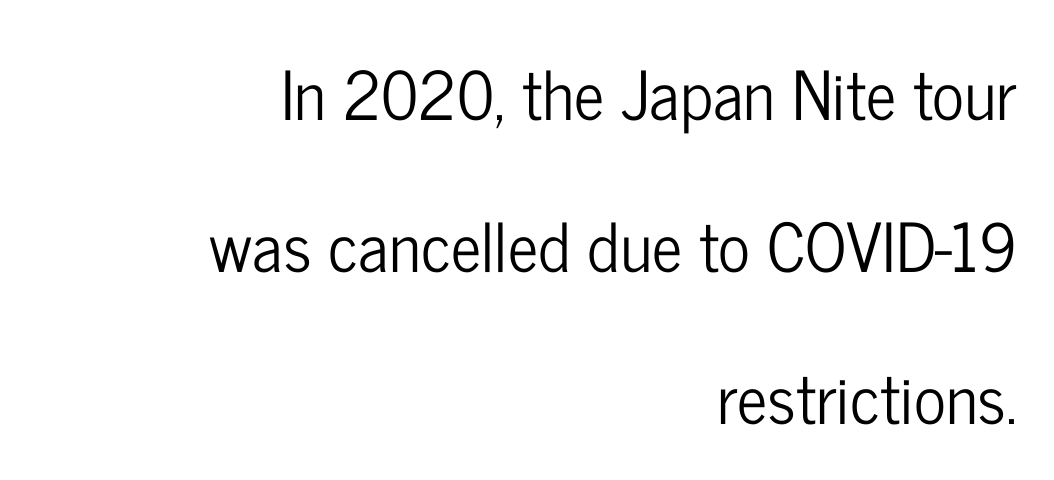
Q: Is the text italic (slanted)? A: No, it is upright.
Q: Is the typeface a serif or a sans-serif typeface? A: Sans-serif.
Q: Is the text underlined? A: No.
Q: How is the paragraph aligned? A: Right-aligned.
Q: Is the spacing between letters normal or unusually wide? A: Normal.
Q: Is the spacing between lines tight, normal or loose? A: Loose.
Q: Width (condensed, normal, or wide)? A: Condensed.
Q: Stroke contrast? A: Low.
Q: x-height? A: Medium.
Q: Monospaced? A: No.
